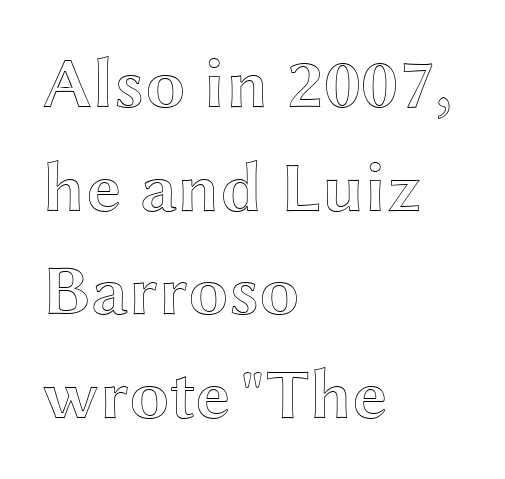
Q: Is the text italic (slanted)? A: No, it is upright.
Q: Is the text underlined? A: No.
Q: How is the paragraph aligned? A: Left-aligned.
Q: Is the spacing between letters normal or unusually wide? A: Normal.
Q: Is the spacing between lines tight, normal or loose? A: Normal.
Q: Width (condensed, normal, or wide)? A: Wide.
Q: x-height? A: Medium.
Q: Monospaced? A: No.
